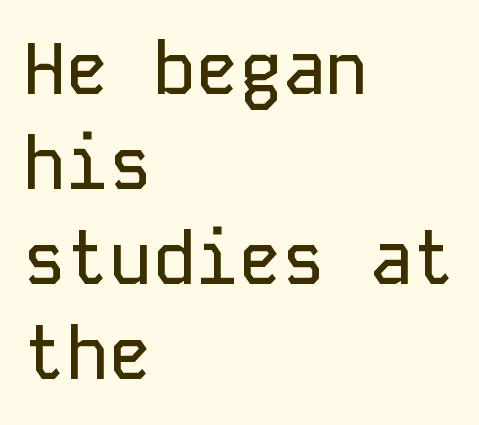
Q: Is the text italic (slanted)? A: No, it is upright.
Q: Is the typeface a serif or a sans-serif typeface? A: Sans-serif.
Q: Is the text underlined? A: No.
Q: How is the paragraph aligned? A: Left-aligned.
Q: Is the spacing between letters normal or unusually wide? A: Normal.
Q: Is the spacing between lines tight, normal or loose? A: Normal.
Q: Width (condensed, normal, or wide)? A: Normal.
Q: Stroke contrast? A: Low.
Q: x-height? A: Medium.
Q: Monospaced? A: Yes.
